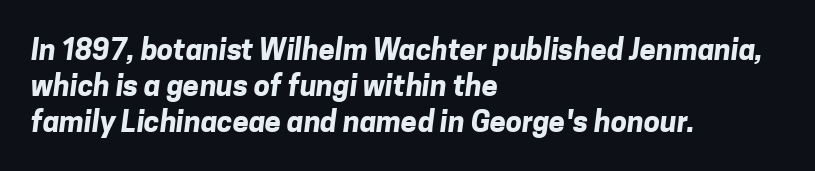
{"serif": "no", "bold": "yes", "weight": "bold", "width": "normal", "stroke_contrast": "low", "x_height": "medium", "monospaced": "no", "underline": "no", "align": "left", "line_spacing_ratio": 1.24, "letter_spacing": "normal", "letter_spacing_em": 0.0, "glyph_px": 29}
